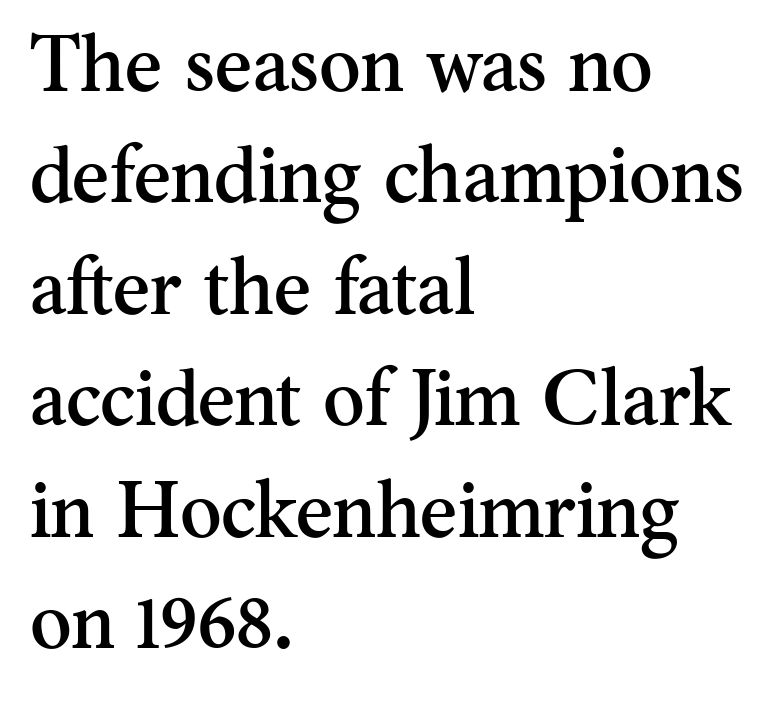
The image shows 79 px serif type, upright; set left-aligned, normal line spacing (1.41x), normal letter spacing, not underlined; medium stroke contrast and a small x-height.
